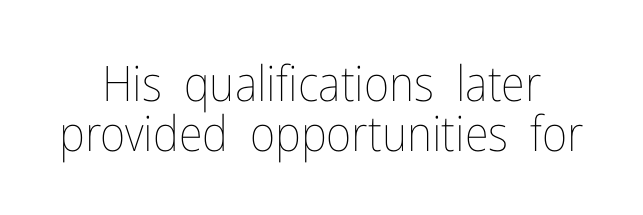
The passage shown stacks its lines with hardly any gap. Nobody drew a line under any word here. Here the designer chose a conventional face with non-uniform glyph widths. The font sits on the lighter half of the weight spectrum, regular included. Nope, not italic — everything's standing straight.
